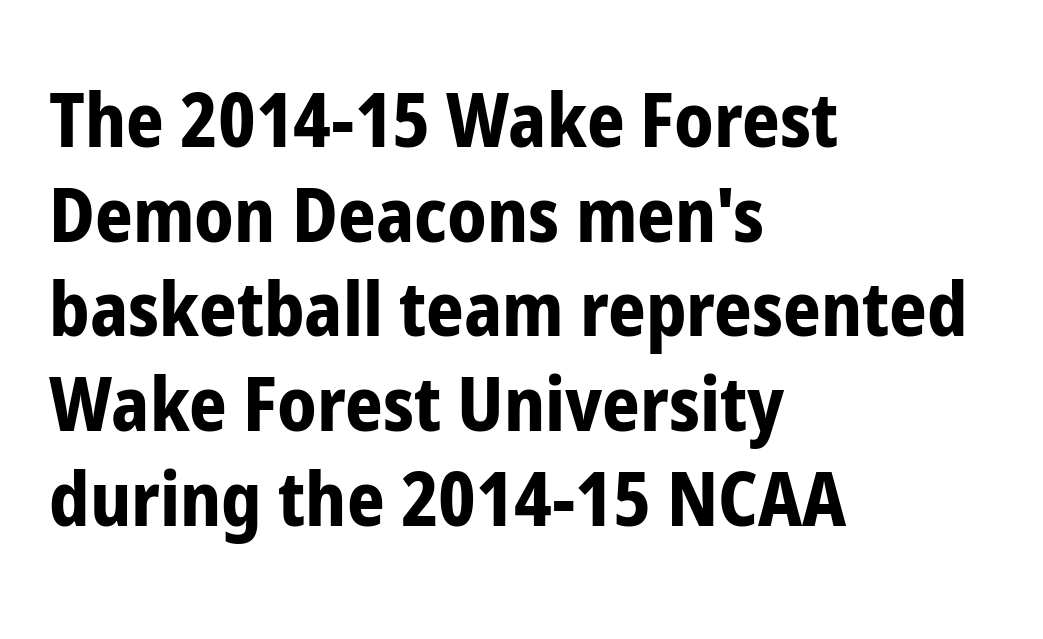
Q: Is the text bold? A: Yes.
Q: Is the text italic (slanted)? A: No, it is upright.
Q: Is the typeface a serif or a sans-serif typeface? A: Sans-serif.
Q: Is the text underlined? A: No.
Q: How is the paragraph aligned? A: Left-aligned.
Q: Is the spacing between letters normal or unusually wide? A: Normal.
Q: Is the spacing between lines tight, normal or loose? A: Normal.
Q: Width (condensed, normal, or wide)? A: Condensed.
Q: Stroke contrast? A: Low.
Q: x-height? A: Medium.
Q: Monospaced? A: No.
